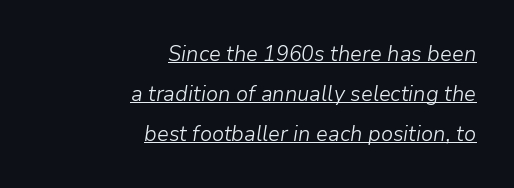
Q: Is the text bold? A: No.
Q: Is the text italic (slanted)? A: Yes, it leans right by about 9 degrees.
Q: Is the text underlined? A: Yes.
Q: How is the paragraph aligned? A: Right-aligned.
Q: Is the spacing between letters normal or unusually wide? A: Normal.
